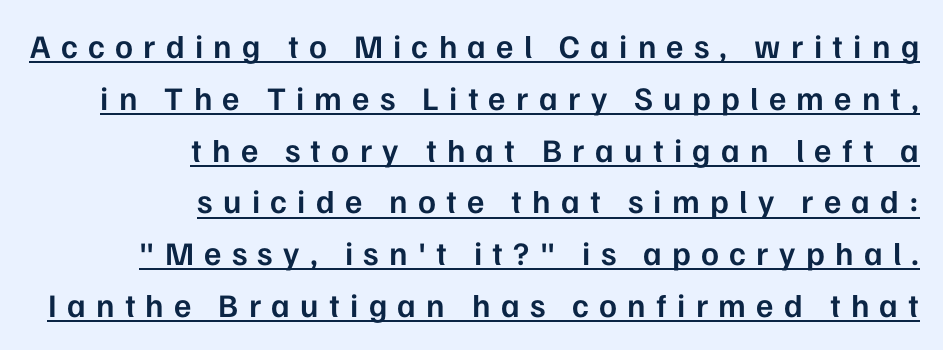
Q: Is the text bold? A: Semi-bold.
Q: Is the text italic (slanted)? A: No, it is upright.
Q: Is the typeface a serif or a sans-serif typeface? A: Sans-serif.
Q: Is the text underlined? A: Yes.
Q: How is the paragraph aligned? A: Right-aligned.
Q: Is the spacing between letters normal or unusually wide? A: Unusually wide.
Q: Is the spacing between lines tight, normal or loose? A: Normal.
Q: Width (condensed, normal, or wide)? A: Normal.
Q: Stroke contrast? A: Low.
Q: x-height? A: Medium.
Q: Monospaced? A: No.
